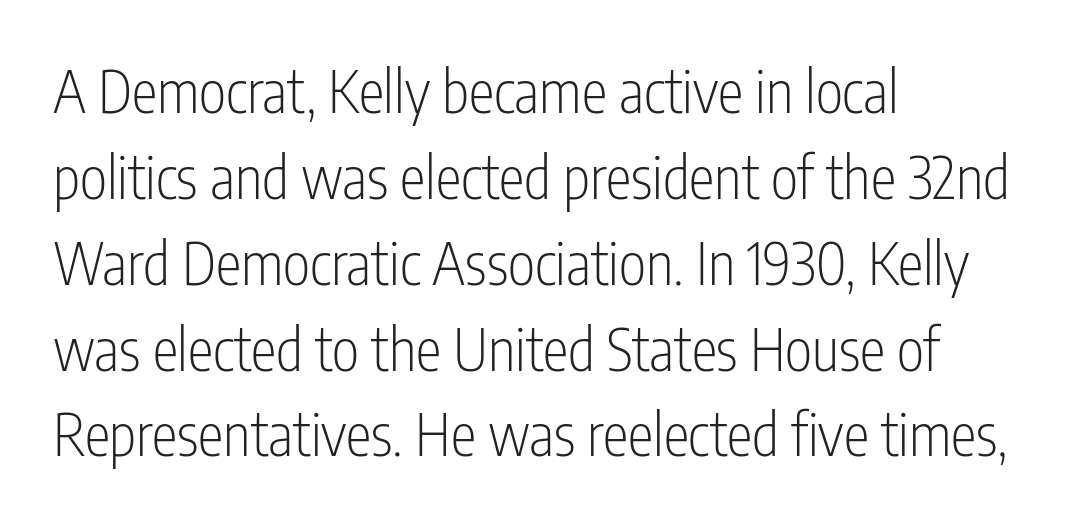
The gap between lines stays unmarked. The letters sit at their default tracking, neither squeezed nor spread. Type style note: lacks serifs. A light-to-regular cut is what we see here. Spacing verdict: proportional, widths tailored to each character. Style check: upright.
